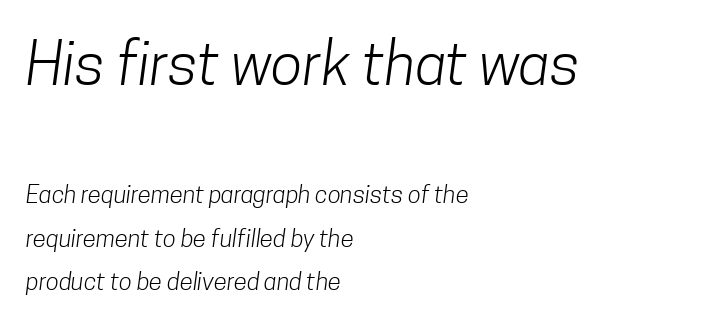
The image shows 59 px light, condensed sans-serif type; set left-aligned, line spacing 1.8x, normal letter spacing, not underlined; the first (top) block is 2.46x larger; low stroke contrast and a medium x-height.
